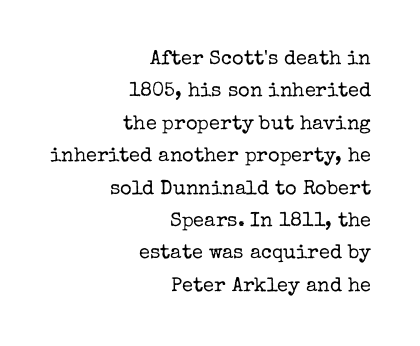
The image shows 20 px text type, upright; set right-aligned, normal line spacing (1.62x), normal letter spacing, not underlined.
